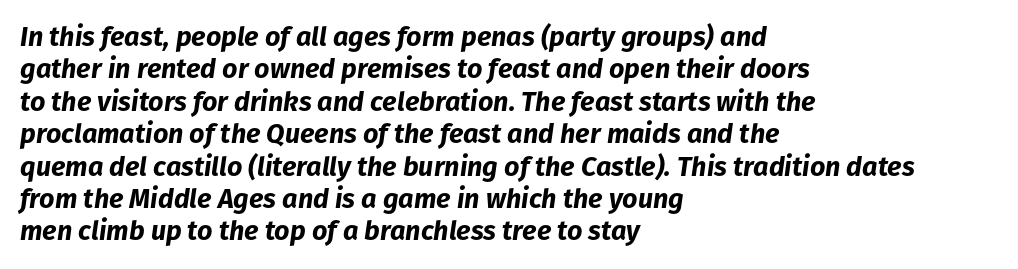
Q: Is the text bold? A: Yes.
Q: Is the text italic (slanted)? A: Yes, it leans right by about 8 degrees.
Q: Is the text underlined? A: No.
Q: How is the paragraph aligned? A: Left-aligned.
Q: Is the spacing between letters normal or unusually wide? A: Normal.
